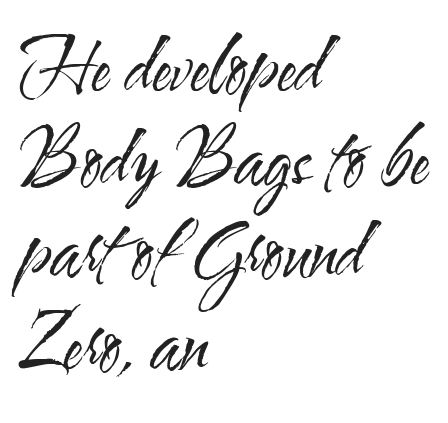
{"serif": "no", "bold": "no", "weight": "regular", "width": "condensed", "stroke_contrast": "medium", "x_height": "small", "monospaced": "no", "underline": "no", "align": "left", "line_spacing": "normal", "line_spacing_ratio": 1.27, "letter_spacing": "normal", "letter_spacing_em": 0.0, "glyph_px": 73}
